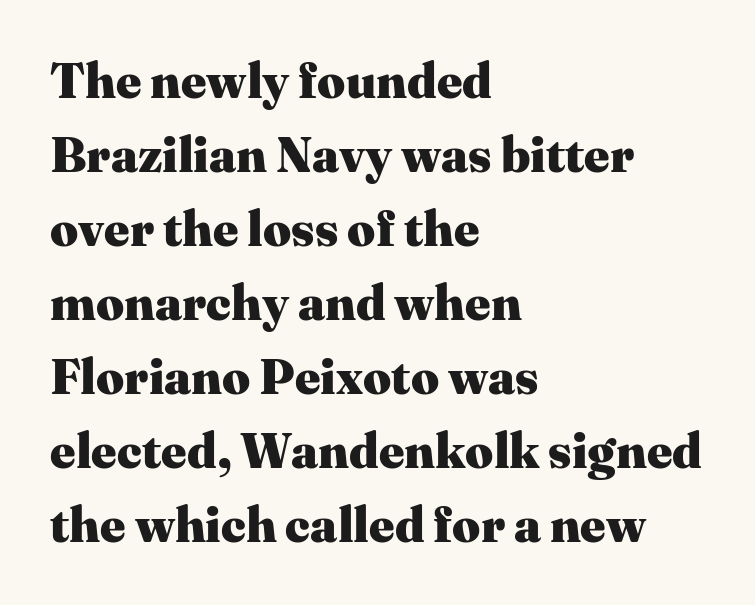
The rendering uses natural spacing where letterforms have individual widths. To sum up the face: it has serifs. Compared with typical body copy, the letter spacing here is the same. Weight: bold.
